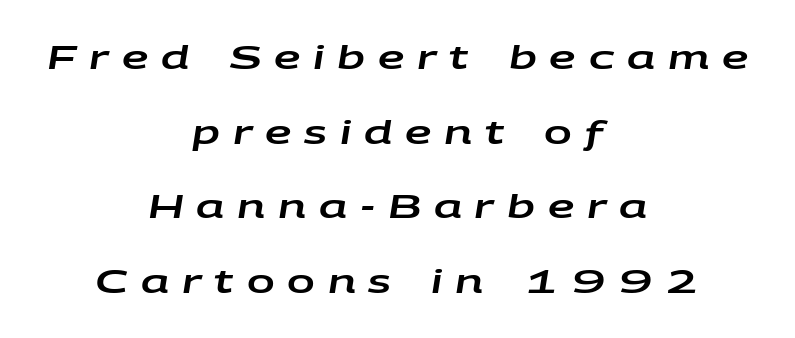
Q: Is the text italic (slanted)? A: Yes, it leans right by about 9 degrees.
Q: Is the text underlined? A: No.
Q: How is the paragraph aligned? A: Centered.
Q: Is the spacing between letters normal or unusually wide? A: Unusually wide.
Q: Is the spacing between lines tight, normal or loose? A: Loose.
Q: Width (condensed, normal, or wide)? A: Wide.
Q: Stroke contrast? A: Low.
Q: x-height? A: Large.
Q: Monospaced? A: No.
